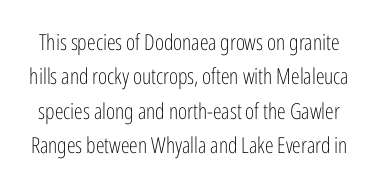
When letters stand straight like this, we call the style roman or upright. Compared with typical body copy, the letter spacing here is the same. The words here are not underlined. No letter is thick-stroked: the sample isn't bold.
